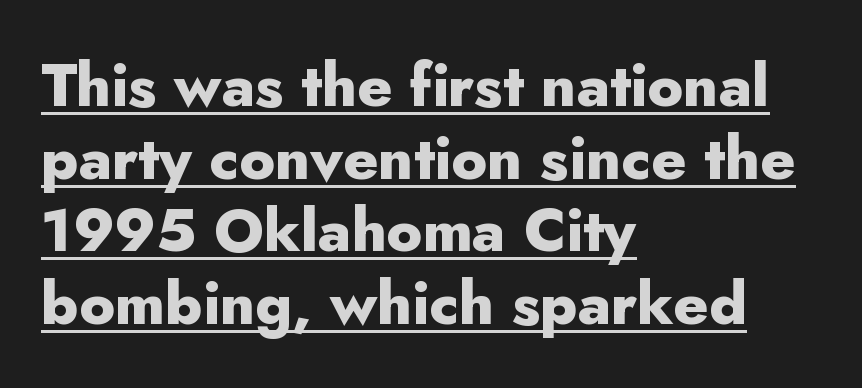
Q: Is the text bold? A: Yes.
Q: Is the text italic (slanted)? A: No, it is upright.
Q: Is the typeface a serif or a sans-serif typeface? A: Sans-serif.
Q: Is the text underlined? A: Yes.
Q: How is the paragraph aligned? A: Left-aligned.
Q: Is the spacing between letters normal or unusually wide? A: Normal.
Q: Width (condensed, normal, or wide)? A: Normal.
Q: Stroke contrast? A: Low.
Q: x-height? A: Small.
Q: Monospaced? A: No.
